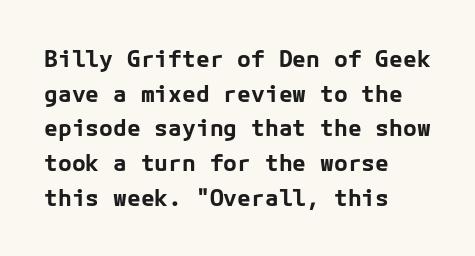
The image shows 23 px bold type, upright; set left-aligned, normal line spacing (1.51x), normal letter spacing, not underlined.
